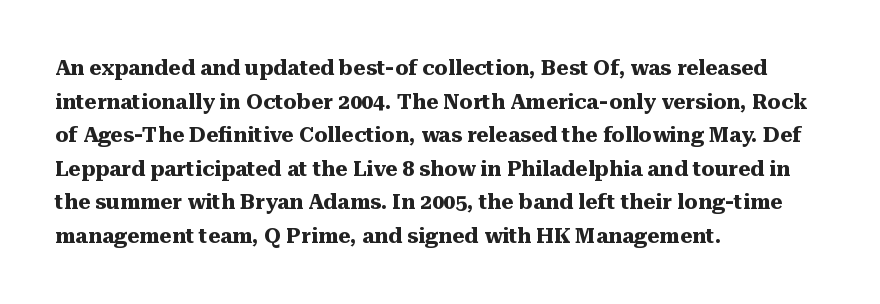
Q: Is the text bold? A: Yes.
Q: Is the text italic (slanted)? A: No, it is upright.
Q: Is the text underlined? A: No.
Q: How is the paragraph aligned? A: Left-aligned.
Q: Is the spacing between letters normal or unusually wide? A: Normal.
Q: Is the spacing between lines tight, normal or loose? A: Normal.
